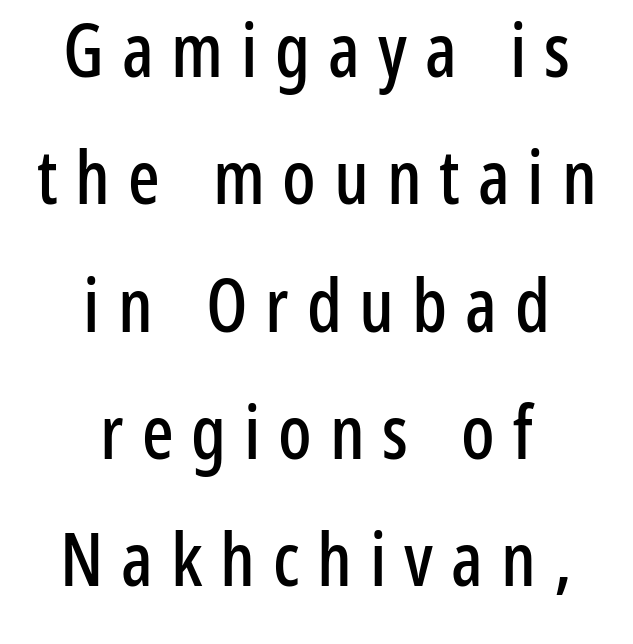
Q: Is the text italic (slanted)? A: No, it is upright.
Q: Is the typeface a serif or a sans-serif typeface? A: Sans-serif.
Q: Is the text underlined? A: No.
Q: How is the paragraph aligned? A: Centered.
Q: Is the spacing between letters normal or unusually wide? A: Unusually wide.
Q: Width (condensed, normal, or wide)? A: Condensed.
Q: Stroke contrast? A: Low.
Q: x-height? A: Medium.
Q: Monospaced? A: No.
